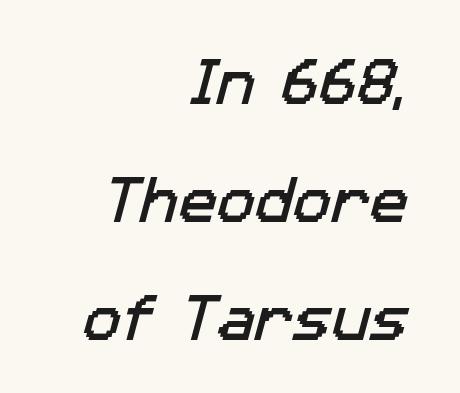
The image shows 51 px sans-serif type; set right-aligned, loose line spacing (2.31x), normal letter spacing, not underlined; low stroke contrast and a medium x-height.
